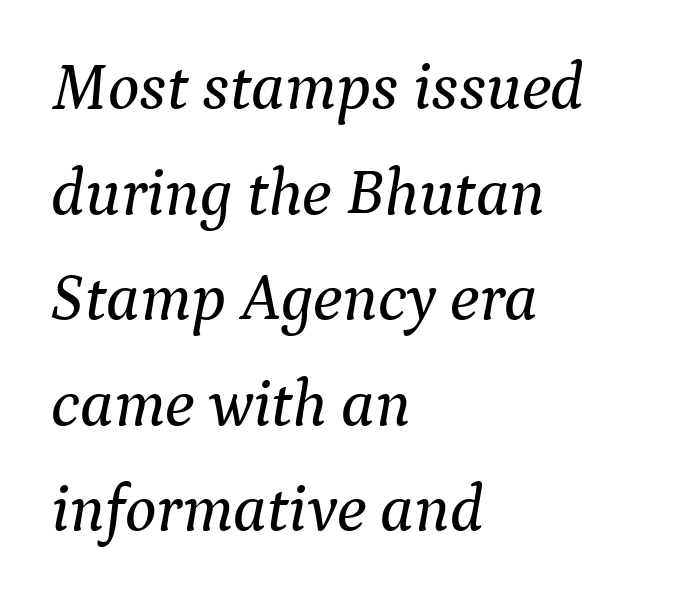
The rows are spaced the way most documents space them. The passage shown has conventional tracking throughout. The typesetter chose a ragged-right arrangement here. Descenders are the only things crossing below the line. Typographically, this falls in the serif category. Is this a fixed-width face? No — the glyphs have proportional, varying widths.
